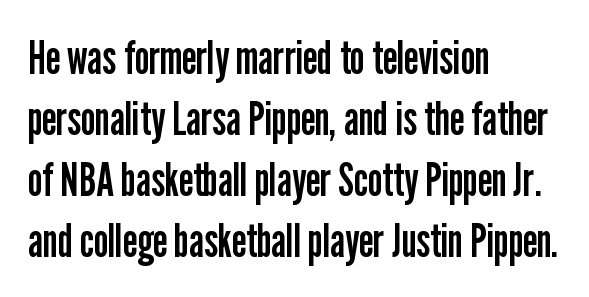
Each letter keeps its own natural width here, so spacing adapts to shape. Weight class: somewhere from thin through regular. Check the space under the baseline: it is left empty. To sum up the face: it is a sans, with no serifs. The paragraph shown leans on its left margin. Leading matches the norm, producing a regular column.
